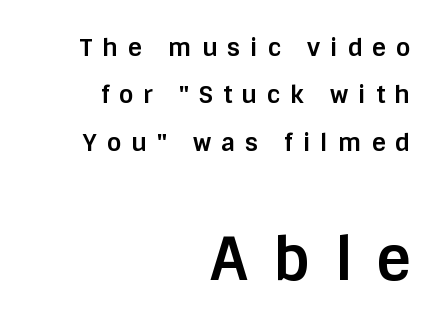
{"serif": "no", "italic": "no", "bold": "yes", "weight": "bold", "width": "normal", "stroke_contrast": "low", "x_height": "large", "monospaced": "no", "underline": "no", "align": "right", "line_spacing": "loose", "line_spacing_ratio": 1.97, "letter_spacing": "wide", "letter_spacing_em": 0.41, "larger_block": "second", "size_ratio": 2.46, "glyph_px": 59}
